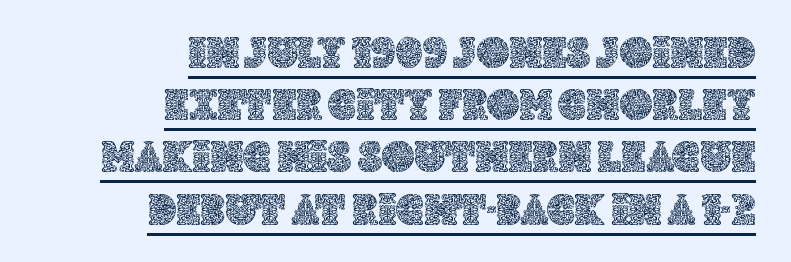
The image shows 45 px text type, upright; set right-aligned, line spacing 1.16x, normal letter spacing, underlined; a large x-height.
